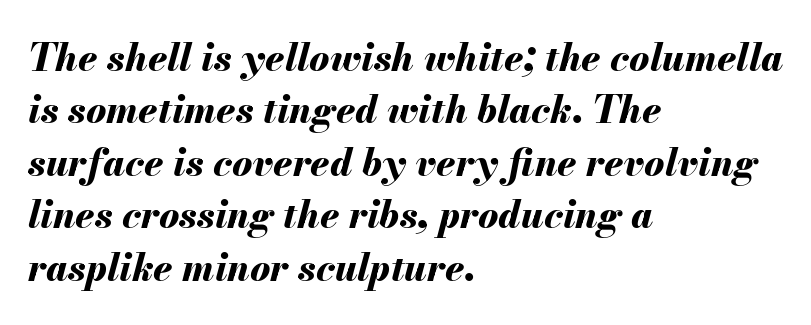
Vertical spacing — default. Glance below the letters and you will spot only blank space. The rendering keeps characters at their native spacing. This rendering uses left alignment, leaving the right contour irregular. These lines carry a lot of weight — the face is fully bold.
